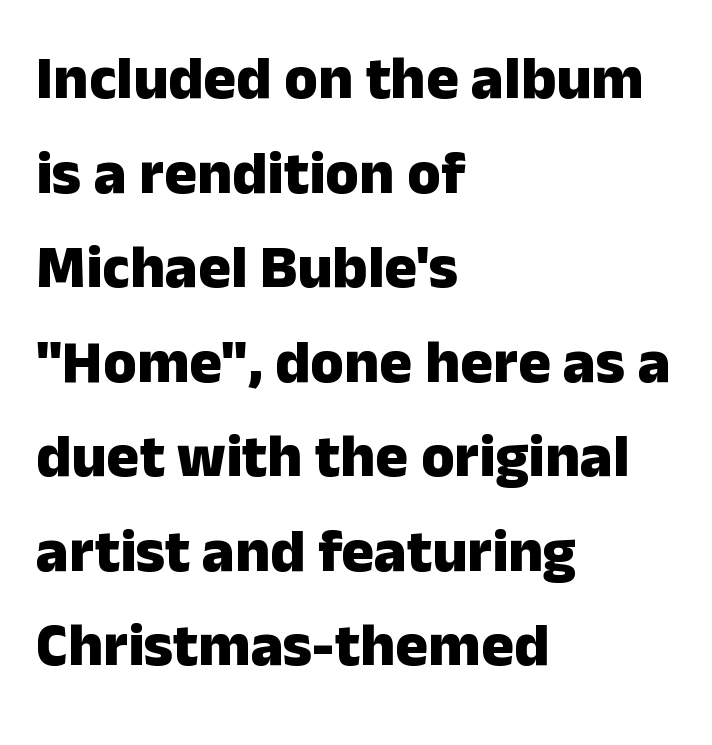
The letters advance in unequal steps, a hallmark of proportional type. The letterforms sit shoulder to shoulder at normal distance. Heavy, bold letterforms. In terms of posture, this sample is upright.
